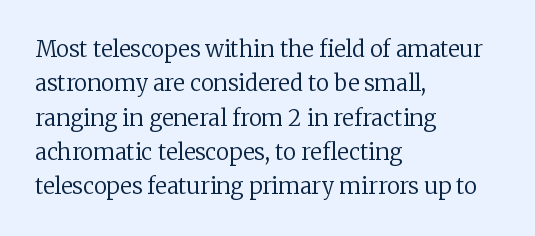
{"italic": "no", "bold": "no", "underline": "no", "align": "left", "line_spacing": "normal", "line_spacing_ratio": 1.56, "letter_spacing": "normal", "letter_spacing_em": 0.0, "glyph_px": 22}
